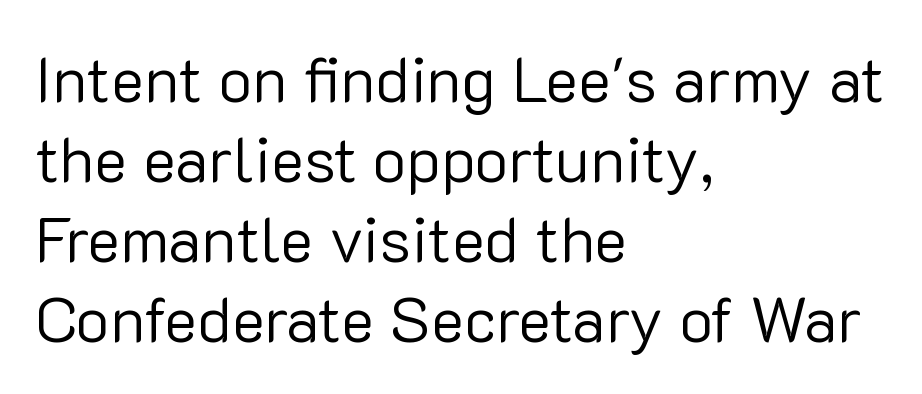
Leading: standard. Looks like regular typesetting: each glyph gets only the width it needs. In CSS terms this would be text-align: left. Each row of text sits above clean, open space. The letterforms sit shoulder to shoulder at normal distance. Is this a heavy cut? Hardly; it is regular or lighter.
